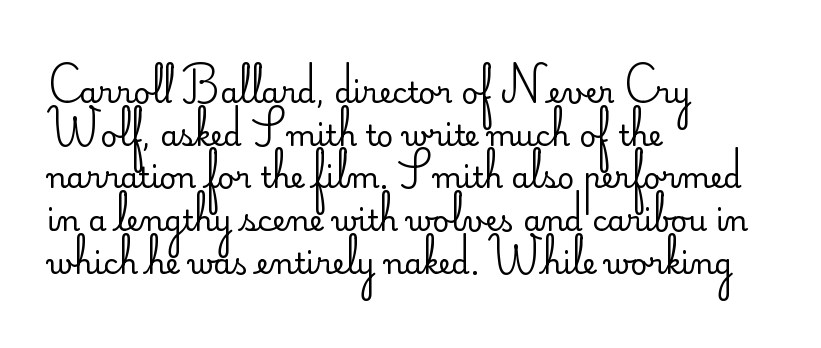
Q: Is the text bold? A: No.
Q: Is the text italic (slanted)? A: No, it is upright.
Q: Is the typeface a serif or a sans-serif typeface? A: Sans-serif.
Q: Is the text underlined? A: No.
Q: How is the paragraph aligned? A: Left-aligned.
Q: Is the spacing between letters normal or unusually wide? A: Normal.
Q: Is the spacing between lines tight, normal or loose? A: Normal.
Q: Width (condensed, normal, or wide)? A: Normal.
Q: Stroke contrast? A: Low.
Q: x-height? A: Small.
Q: Monospaced? A: No.
